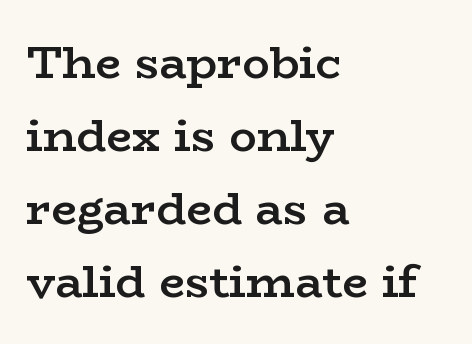
Each row of text sits above clean, open space. In terms of posture, this sample is upright. These lines keep a tight, regular rhythm from letter to letter. The leading is moderate, giving the passage an even texture. I'd call this a serif setting — the letters wear small feet. Each letter keeps its own natural width here, so spacing adapts to shape.
